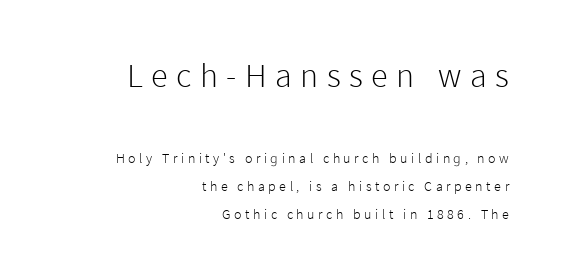
The image shows 34 px light sans-serif type, upright; set right-aligned, loose line spacing (2.01x), unusually wide letter spacing (+0.25 em), not underlined; the first (top) block is 2.43x larger; low stroke contrast and a medium x-height.
